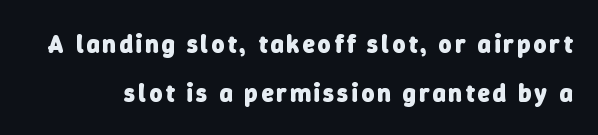
The image shows 25 px bold type; set loose line spacing (1.95x), not underlined.
